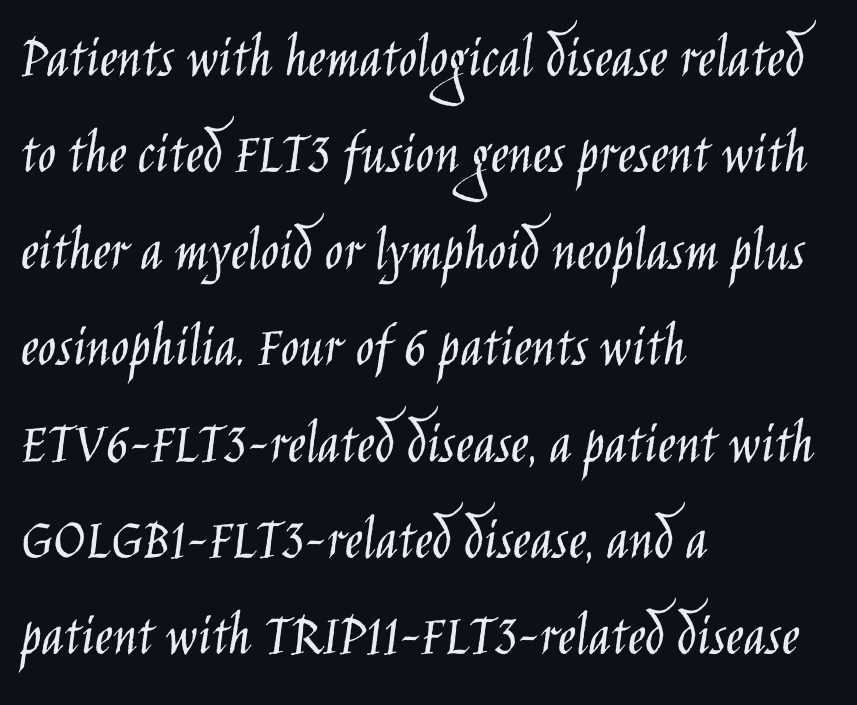
The image shows 61 px light, condensed sans-serif type; set left-aligned, normal line spacing (1.58x), normal letter spacing, not underlined; low stroke contrast and a large x-height.
